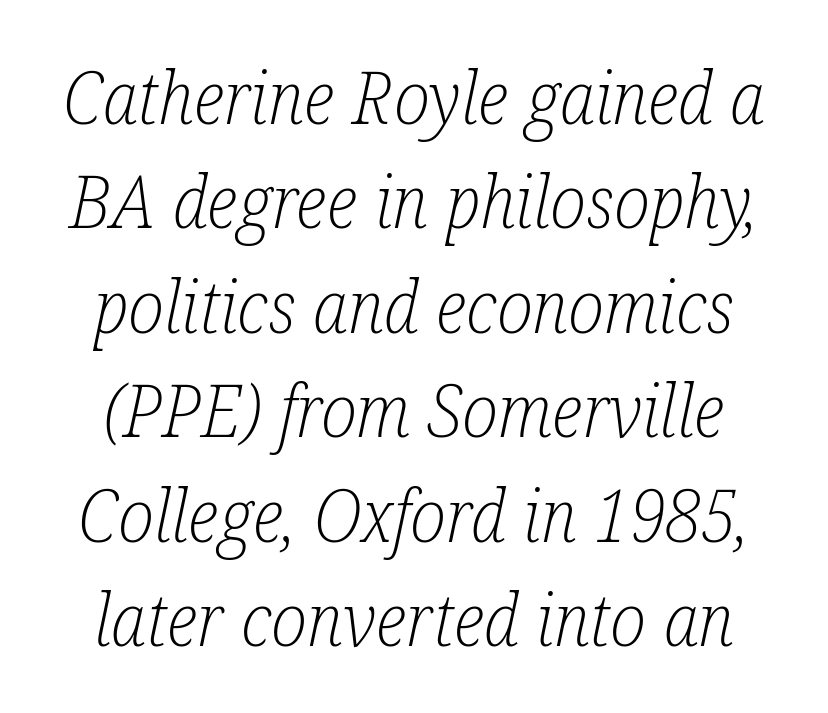
Q: Is the text bold? A: No.
Q: Is the text italic (slanted)? A: Yes, it leans right by about 12 degrees.
Q: Is the typeface a serif or a sans-serif typeface? A: Serif.
Q: Is the text underlined? A: No.
Q: Is the spacing between letters normal or unusually wide? A: Normal.
Q: Is the spacing between lines tight, normal or loose? A: Normal.
Q: Width (condensed, normal, or wide)? A: Condensed.
Q: Stroke contrast? A: Low.
Q: x-height? A: Medium.
Q: Monospaced? A: No.
